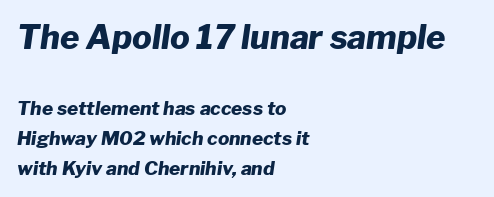
{"italic": "yes", "lean": "right", "slant_degrees": 8, "bold": "yes", "weight": "heavy", "width": "normal", "stroke_contrast": "low", "x_height": "medium", "monospaced": "no", "underline": "no", "align": "left", "line_spacing": "normal", "line_spacing_ratio": 1.58, "letter_spacing": "normal", "letter_spacing_em": 0.0, "larger_block": "first", "size_ratio": 1.74, "glyph_px": 33}
